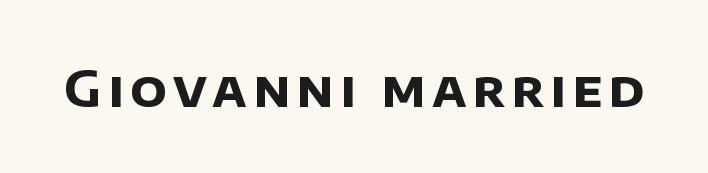
Any mark beneath the type? The region is blank. A typesetter would call this proportional, since set widths differ per character. Look at the stroke-to-counter ratio: heavy, a bold. To sum up the face: it is a sans, with no serifs.
